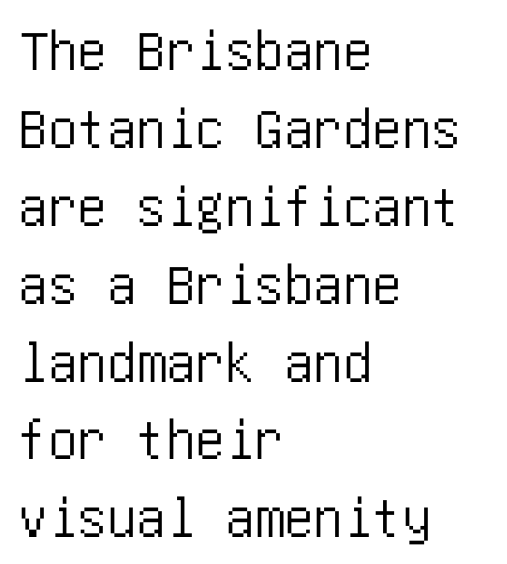
Horizontal bands of white between lines are of average thickness. Notice how the passage keeps a crisp vertical edge on the left only. Tracking value appears to be zero — textbook default spacing. Nope, no serifs anywhere on these letters. The area under the type is left untouched.
